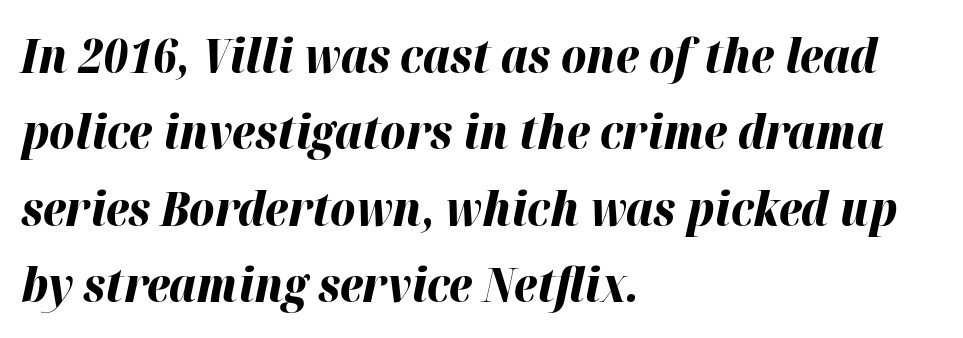
Emphasis-style slanted type is in use. Is the letter spacing exaggerated? No — it looks like the ordinary default. Looks like regular typesetting: each glyph gets only the width it needs. Interline gaps are of average width in this sample. These lines carry a lot of weight — the face is fully bold.
